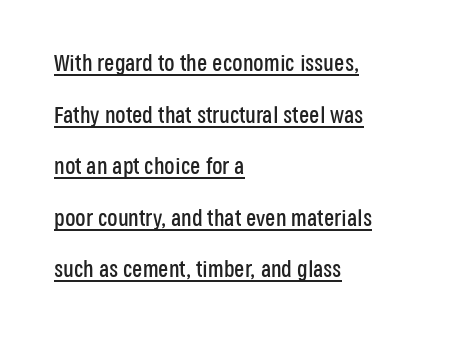
Honestly, the letter spacing is just normal — you wouldn't notice it. Teacher's note: observe the even left margin — that is flush-left alignment. Is there much room between lines? Yes — plenty of vertical air separates them. The axis of the letterforms is exactly vertical.
